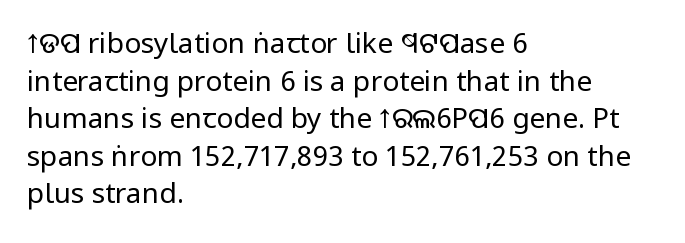
{"serif": "no", "italic": "no", "bold": "no", "weight": "regular", "width": "condensed", "stroke_contrast": "low", "x_height": "large", "monospaced": "no", "underline": "no", "align": "left", "line_spacing": "normal", "line_spacing_ratio": 1.34, "letter_spacing": "normal", "letter_spacing_em": 0.0, "glyph_px": 28}
